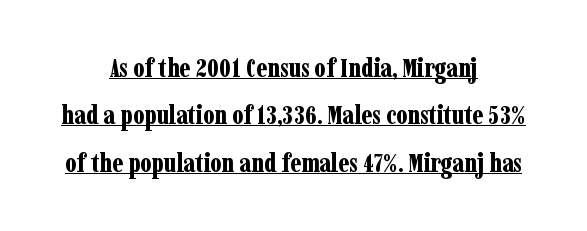
{"italic": "no", "bold": "yes", "underline": "yes", "align": "center", "line_spacing_ratio": 1.82, "letter_spacing": "normal", "letter_spacing_em": 0.0, "glyph_px": 26}
